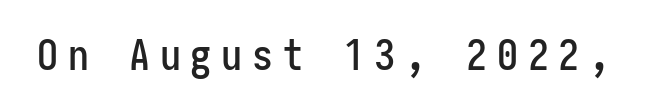
Q: Is the text italic (slanted)? A: No, it is upright.
Q: Is the typeface a serif or a sans-serif typeface? A: Sans-serif.
Q: Is the text underlined? A: No.
Q: Is the spacing between letters normal or unusually wide? A: Unusually wide.
Q: Width (condensed, normal, or wide)? A: Condensed.
Q: Stroke contrast? A: Low.
Q: x-height? A: Medium.
